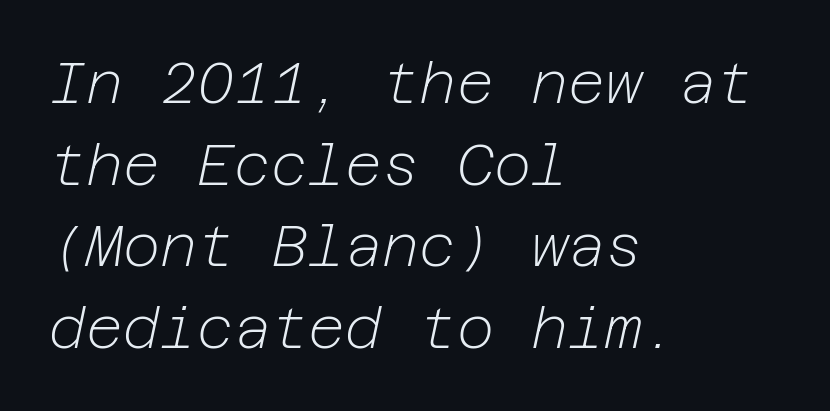
The image shows 57 px light type, italic (leaning right); set left-aligned, normal line spacing (1.43x), normal letter spacing, not underlined; low stroke contrast and a medium x-height.
